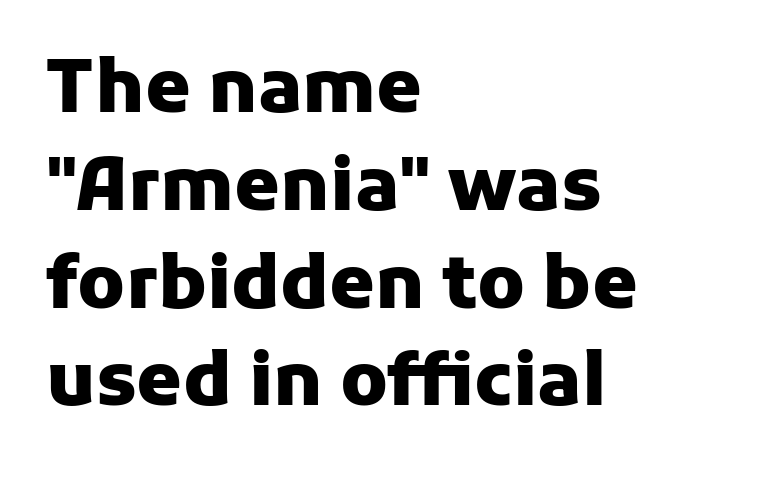
{"serif": "no", "italic": "no", "bold": "yes", "weight": "heavy", "width": "normal", "stroke_contrast": "low", "x_height": "medium", "monospaced": "no", "underline": "no", "align": "left", "line_spacing": "normal", "line_spacing_ratio": 1.34, "letter_spacing": "normal", "letter_spacing_em": 0.0, "glyph_px": 73}
